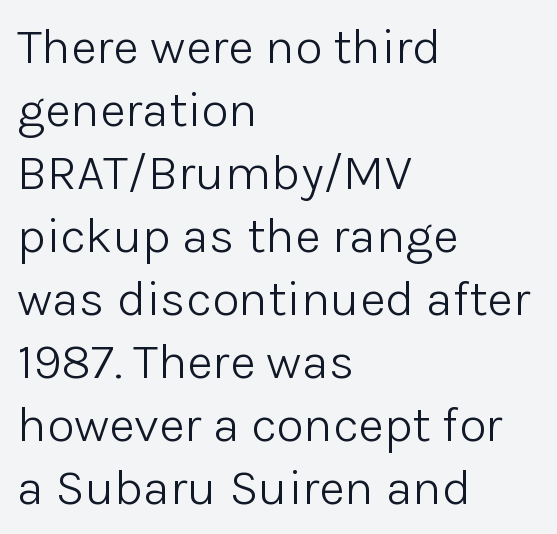
The image shows 50 px light sans-serif type, upright; set left-aligned, normal line spacing (1.26x), normal letter spacing, not underlined; low stroke contrast and a medium x-height.
